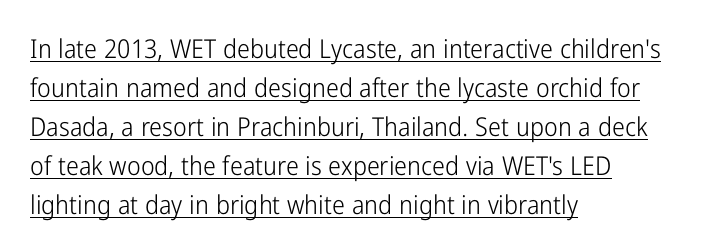
Q: Is the text bold? A: No.
Q: Is the text italic (slanted)? A: No, it is upright.
Q: Is the text underlined? A: Yes.
Q: How is the paragraph aligned? A: Left-aligned.
Q: Is the spacing between letters normal or unusually wide? A: Normal.
Q: Is the spacing between lines tight, normal or loose? A: Normal.
